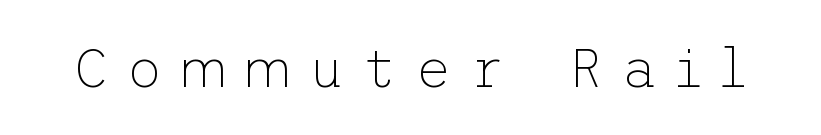
The image shows 55 px thin sans-serif type, upright; set unusually wide letter spacing (+0.32 em), not underlined; low stroke contrast and a medium x-height.
